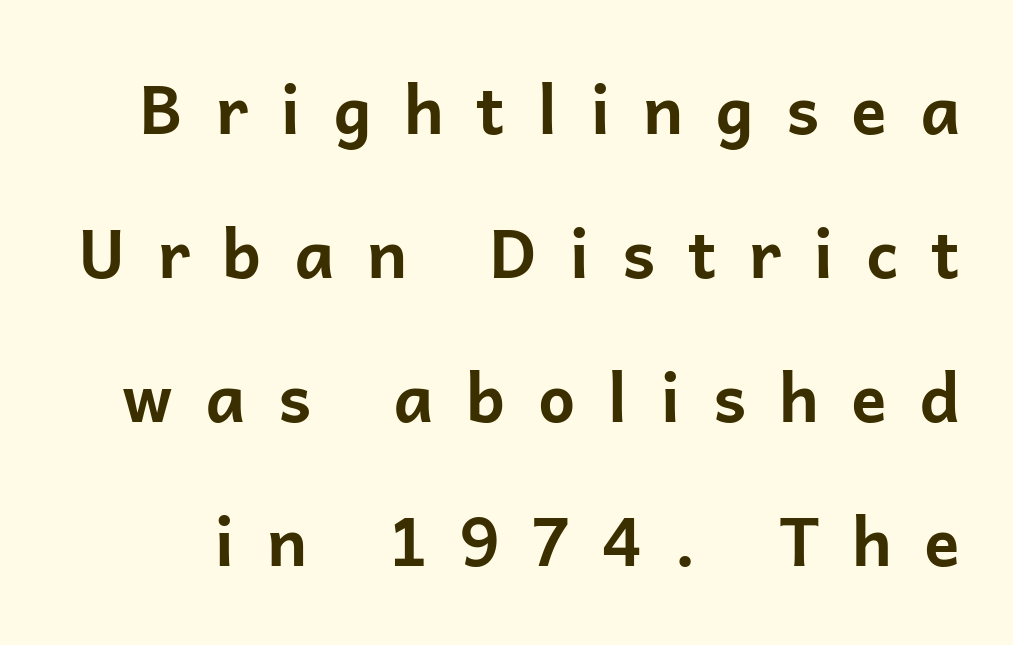
The image shows 66 px bold sans-serif type, upright; set loose line spacing (2.18x), unusually wide letter spacing (+0.49 em), not underlined; low stroke contrast and a medium x-height.
